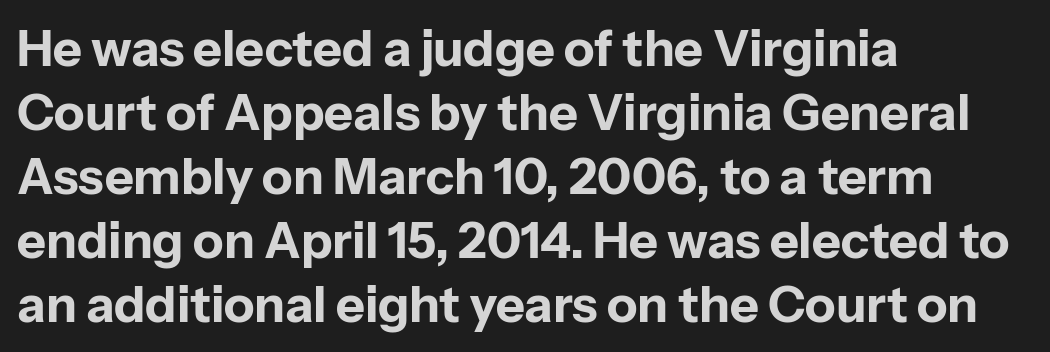
{"serif": "no", "italic": "no", "bold": "yes", "weight": "bold", "width": "normal", "stroke_contrast": "low", "x_height": "medium", "monospaced": "no", "underline": "no", "align": "left", "line_spacing": "normal", "line_spacing_ratio": 1.28, "letter_spacing": "normal", "letter_spacing_em": 0.0, "glyph_px": 50}
